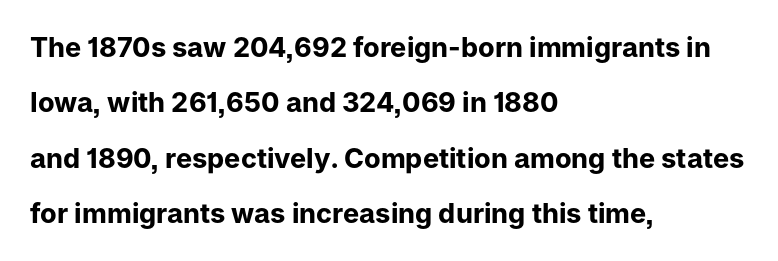
Q: Is the text bold? A: Yes.
Q: Is the text italic (slanted)? A: No, it is upright.
Q: Is the text underlined? A: No.
Q: How is the paragraph aligned? A: Left-aligned.
Q: Is the spacing between letters normal or unusually wide? A: Normal.
Q: Is the spacing between lines tight, normal or loose? A: Loose.
